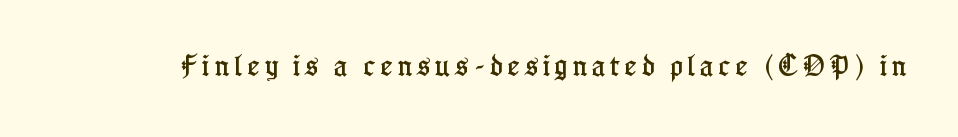
The image shows 23 px text type, upright; set unusually wide letter spacing (+0.22 em), not underlined.
